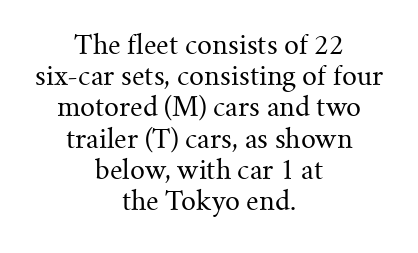
The image shows 26 px text type, upright; set centered, line spacing 1.2x, normal letter spacing, not underlined.
